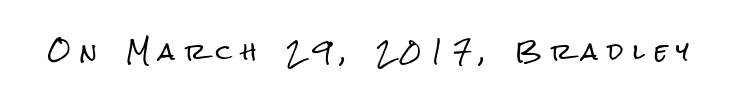
The image shows 22 px text type, upright; set unusually wide letter spacing (+0.45 em), not underlined.
